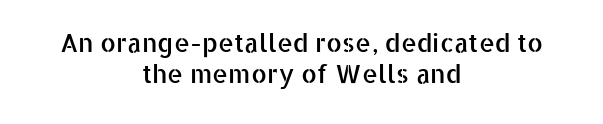
The line texture is even and compact thanks to regular tracking. If you measured baseline to baseline, you'd find a middling distance. Honestly, there is no underline to notice here at all. Both edges are ragged and mirror each other, which tells us the setting is centered. The font's upright variant was chosen for this text.
